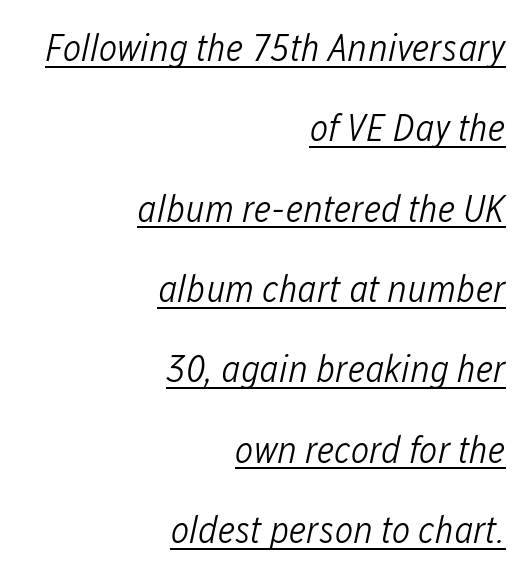
{"italic": "yes", "lean": "right", "slant_degrees": 12, "bold": "no", "weight": "light", "width": "condensed", "stroke_contrast": "low", "x_height": "medium", "monospaced": "no", "underline": "yes", "align": "right", "line_spacing": "loose", "line_spacing_ratio": 2.06, "letter_spacing": "normal", "letter_spacing_em": 0.0, "glyph_px": 39}
